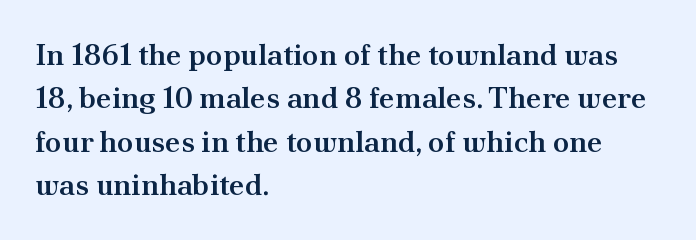
The image shows 30 px semibold serif type, upright; set left-aligned, normal line spacing (1.45x), normal letter spacing, not underlined; medium stroke contrast and a small x-height.
